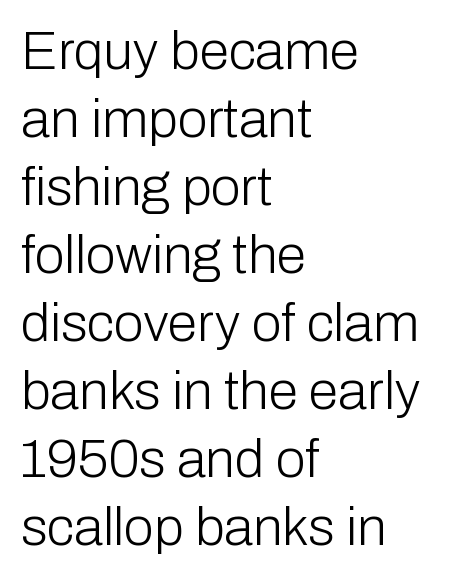
These lines are composed in type without serifs. Counters stay open thanks to moderate or lighter strokes. Lines of text with bare space underneath. Characters remain perfectly vertical along every line. Regarding leading, the lines here are spaced in the standard way. A typesetter would call this proportional, since set widths differ per character.
